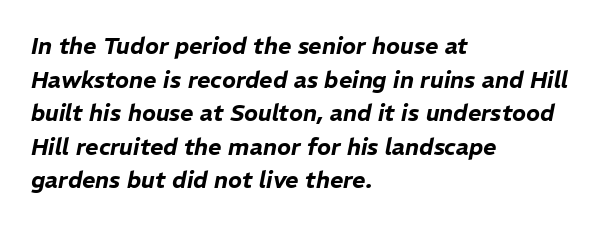
Descenders hang freely into open space. This rendering leaves character spacing at its baseline value. Does the copy run flush right? No — it runs flush left. Reading down the column, the eye jumps a familiar distance to each next line. A typesetter would mark this as italic.
